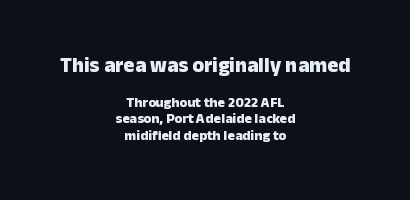
Q: Is the text bold? A: Yes.
Q: Is the text italic (slanted)? A: No, it is upright.
Q: Is the text underlined? A: No.
Q: How is the paragraph aligned? A: Centered.
Q: Is the spacing between letters normal or unusually wide? A: Normal.
Q: Which block of text is set in a larger size, the first (top) or the second (bottom)? A: The first (top) one.
